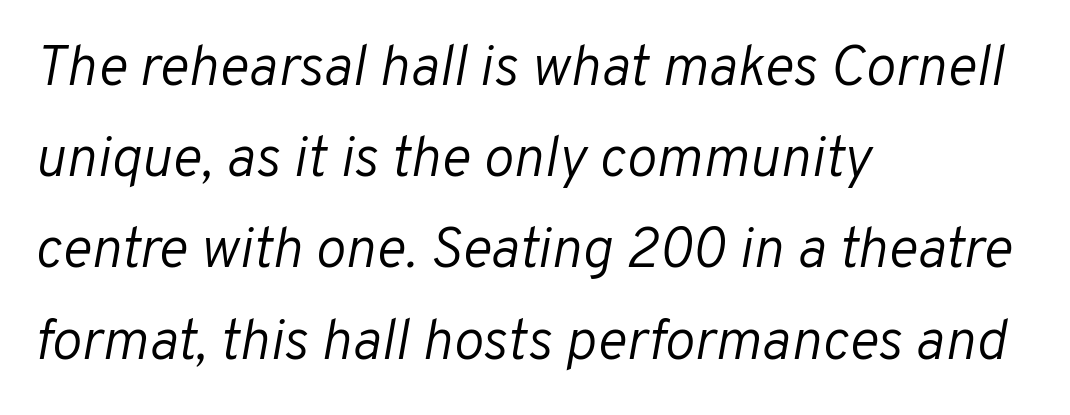
{"italic": "yes", "lean": "right", "slant_degrees": 10, "bold": "no", "weight": "light", "width": "normal", "stroke_contrast": "low", "x_height": "medium", "monospaced": "no", "underline": "no", "align": "left", "line_spacing": "normal", "line_spacing_ratio": 1.6, "letter_spacing": "normal", "letter_spacing_em": 0.0, "glyph_px": 57}
